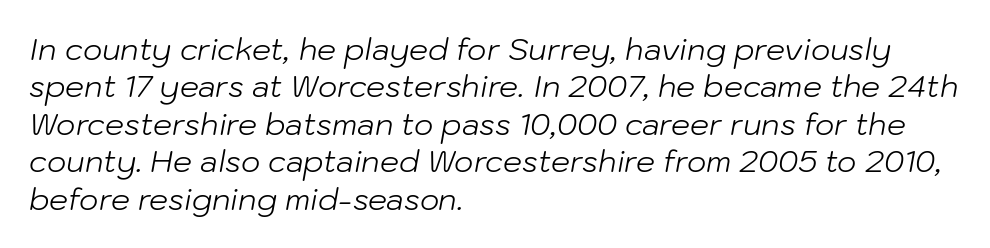
{"italic": "yes", "lean": "right", "slant_degrees": 10, "bold": "no", "weight": "light", "width": "normal", "stroke_contrast": "low", "x_height": "medium", "monospaced": "no", "underline": "no", "align": "left", "line_spacing": "normal", "line_spacing_ratio": 1.25, "letter_spacing": "normal", "letter_spacing_em": 0.0, "glyph_px": 30}
